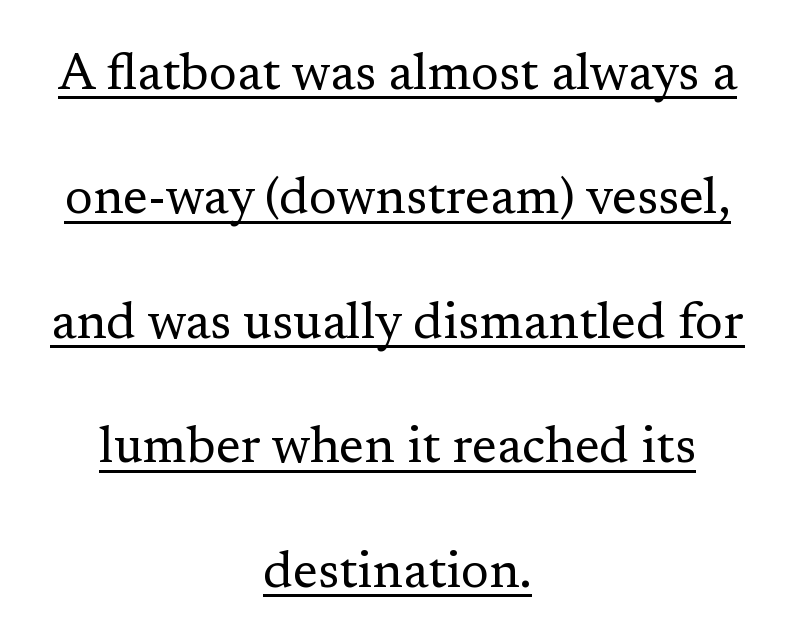
The image shows 51 px regular-weight serif type, upright; set centered, loose line spacing (2.44x), normal letter spacing, underlined; low stroke contrast and a medium x-height.
